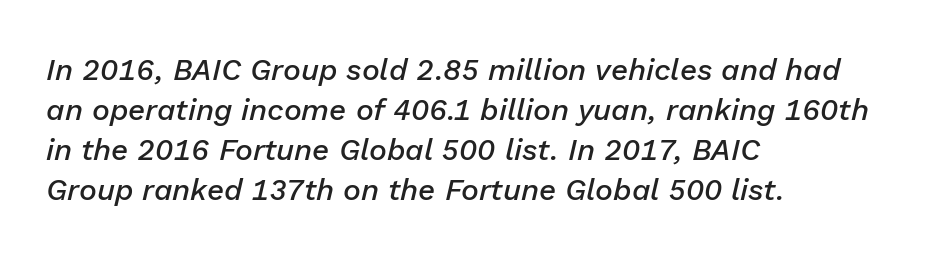
The vertical gap from one line to the next is medium. Summary of weight: moderately heavy, a semibold. Clear beneath every line of the passage. The text block is weighted toward the left margin, trailing off unevenly rightward.
